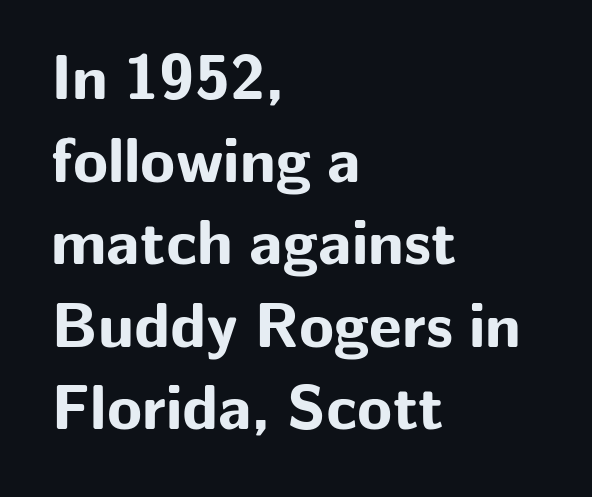
{"serif": "no", "italic": "no", "bold": "yes", "weight": "bold", "width": "normal", "stroke_contrast": "low", "x_height": "medium", "monospaced": "no", "underline": "no", "align": "left", "line_spacing": "normal", "line_spacing_ratio": 1.29, "letter_spacing": "normal", "letter_spacing_em": 0.0, "glyph_px": 64}
